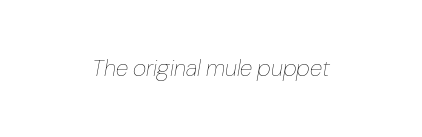
The image shows 23 px text type, italic (leaning right); set normal letter spacing, not underlined.
